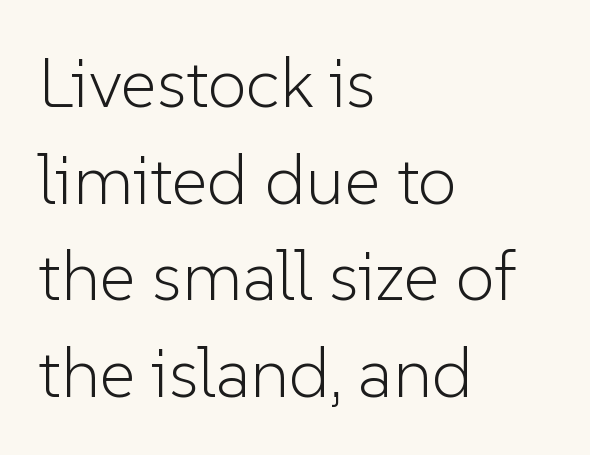
Q: Is the text bold? A: No.
Q: Is the text italic (slanted)? A: No, it is upright.
Q: Is the typeface a serif or a sans-serif typeface? A: Sans-serif.
Q: Is the text underlined? A: No.
Q: How is the paragraph aligned? A: Left-aligned.
Q: Is the spacing between letters normal or unusually wide? A: Normal.
Q: Is the spacing between lines tight, normal or loose? A: Normal.
Q: Width (condensed, normal, or wide)? A: Normal.
Q: Stroke contrast? A: Low.
Q: x-height? A: Medium.
Q: Monospaced? A: No.
